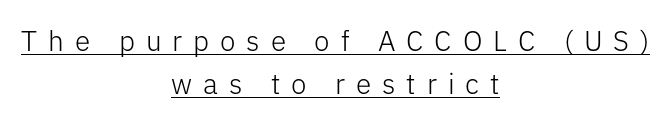
{"serif": "no", "italic": "no", "bold": "no", "weight": "light", "width": "normal", "stroke_contrast": "low", "x_height": "medium", "monospaced": "no", "underline": "yes", "align": "center", "line_spacing": "normal", "line_spacing_ratio": 1.53, "letter_spacing": "wide", "letter_spacing_em": 0.39, "glyph_px": 28}
